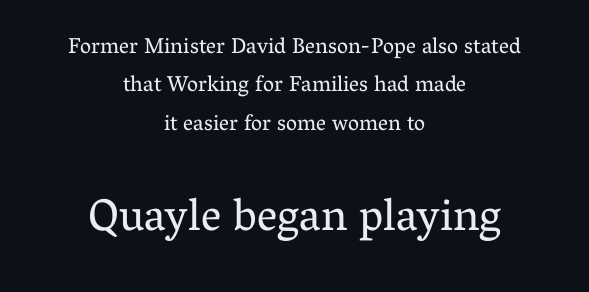
{"serif": "yes", "italic": "no", "bold": "no", "weight": "regular", "width": "normal", "stroke_contrast": "medium", "x_height": "medium", "monospaced": "no", "underline": "no", "align": "center", "line_spacing_ratio": 1.74, "letter_spacing": "normal", "letter_spacing_em": 0.0, "larger_block": "second", "size_ratio": 2.05, "glyph_px": 45}
